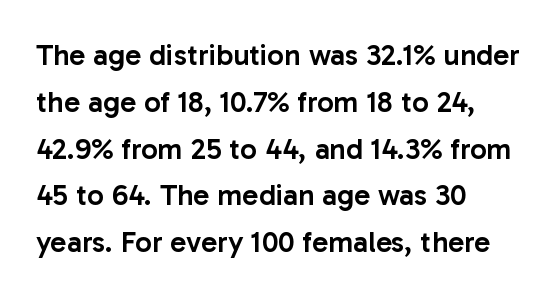
{"serif": "no", "italic": "no", "bold": "semi", "weight": "semibold", "width": "normal", "stroke_contrast": "low", "x_height": "medium", "monospaced": "no", "underline": "no", "align": "left", "line_spacing": "normal", "line_spacing_ratio": 1.56, "letter_spacing": "normal", "letter_spacing_em": 0.0, "glyph_px": 30}
